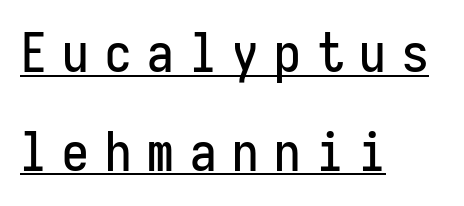
Look at the bottom of the vertical strokes: they stop flat, with no serifs. Is this a fixed-width face? Yes — each glyph sits in an identical cell. The rendering inserts visible extra space after every character. Posture: upright roman.
